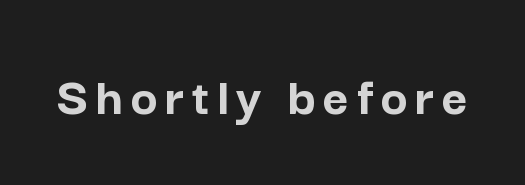
The image shows 56 px semibold sans-serif type, upright; set not underlined; low stroke contrast and a medium x-height.
